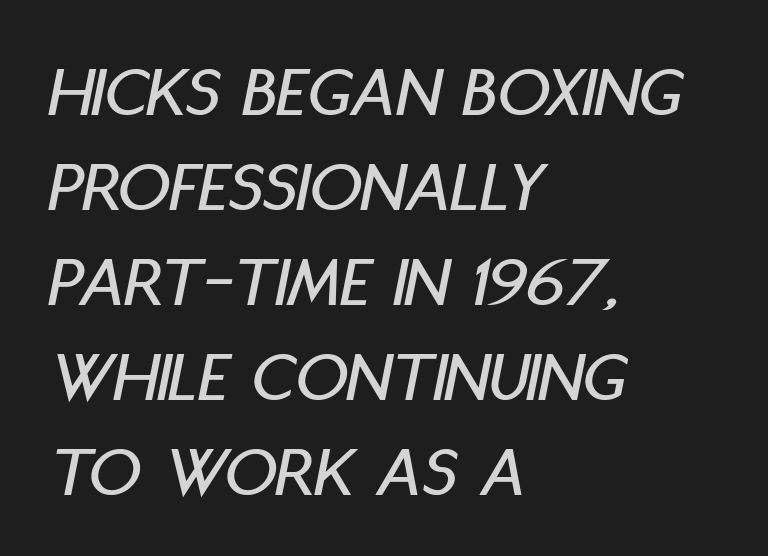
The image shows 73 px condensed type, italic (leaning right); set left-aligned, normal line spacing (1.3x), normal letter spacing, not underlined; low stroke contrast and a large x-height.
